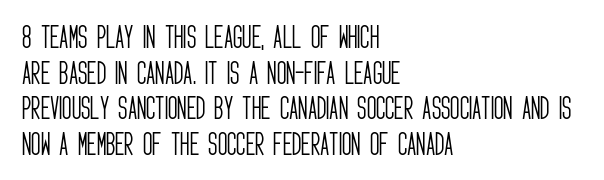
{"italic": "no", "bold": "no", "underline": "no", "align": "left", "line_spacing": "normal", "line_spacing_ratio": 1.37, "letter_spacing": "normal", "letter_spacing_em": 0.0, "glyph_px": 26}
